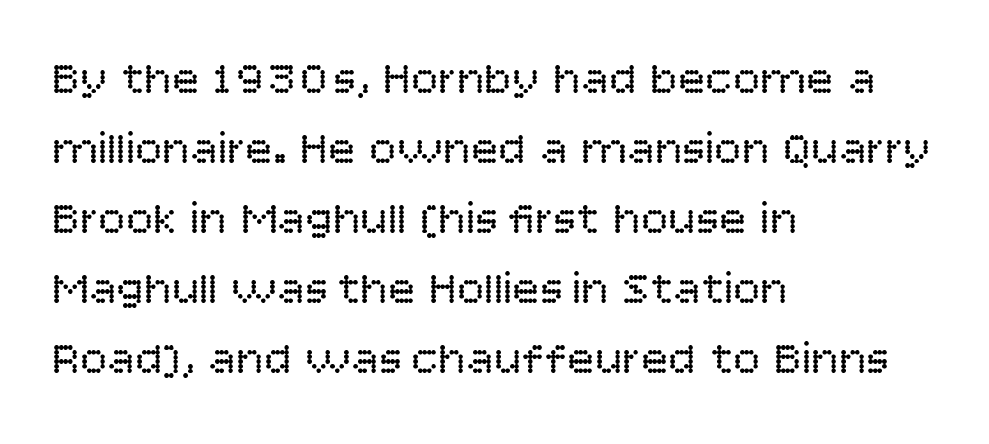
The image shows 46 px regular-weight sans-serif type, upright; set left-aligned, normal line spacing (1.52x), normal letter spacing, not underlined; low stroke contrast and a large x-height.
